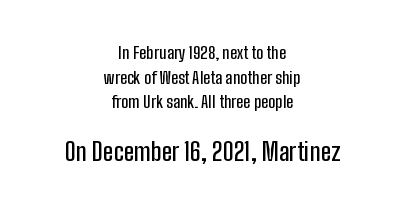
{"italic": "no", "underline": "no", "align": "center", "line_spacing": "normal", "line_spacing_ratio": 1.45, "letter_spacing": "normal", "letter_spacing_em": 0.0, "larger_block": "second", "size_ratio": 1.47, "glyph_px": 25}
